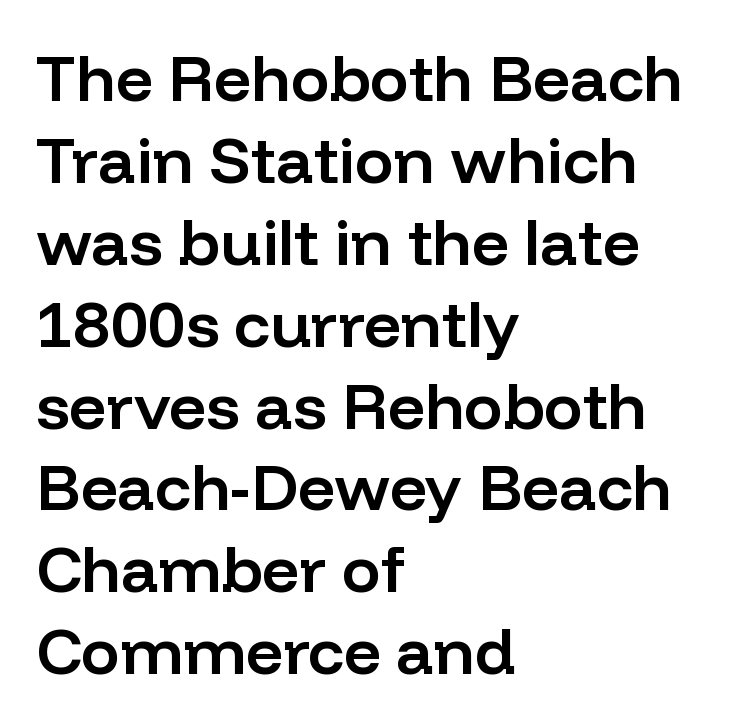
Posture: straight, roman, zero tilt. Font category for this specimen: sans-serif. In terms of leading, this rendering sits right in the middle. As a designer I'd log this as weight 600, semibold. The line texture is even and compact thanks to regular tracking. This sample has the flowing, uneven cadence of proportional lettering.
